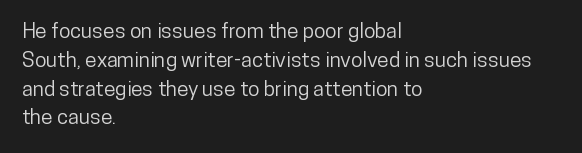
The compositor pushed each line to the left boundary. The strip under each line holds only bare page. When letters stand straight like this, we call the style roman or upright. Letter spacing: default. In terms of leading, this rendering sits right in the middle.
